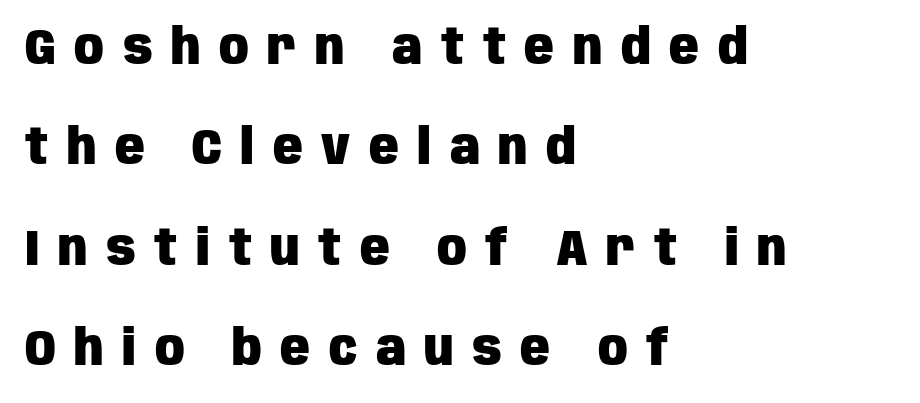
{"serif": "no", "italic": "no", "bold": "yes", "weight": "heavy", "width": "condensed", "stroke_contrast": "low", "x_height": "large", "monospaced": "no", "underline": "no", "align": "left", "line_spacing": "loose", "line_spacing_ratio": 2.05, "letter_spacing": "wide", "letter_spacing_em": 0.38, "glyph_px": 49}
